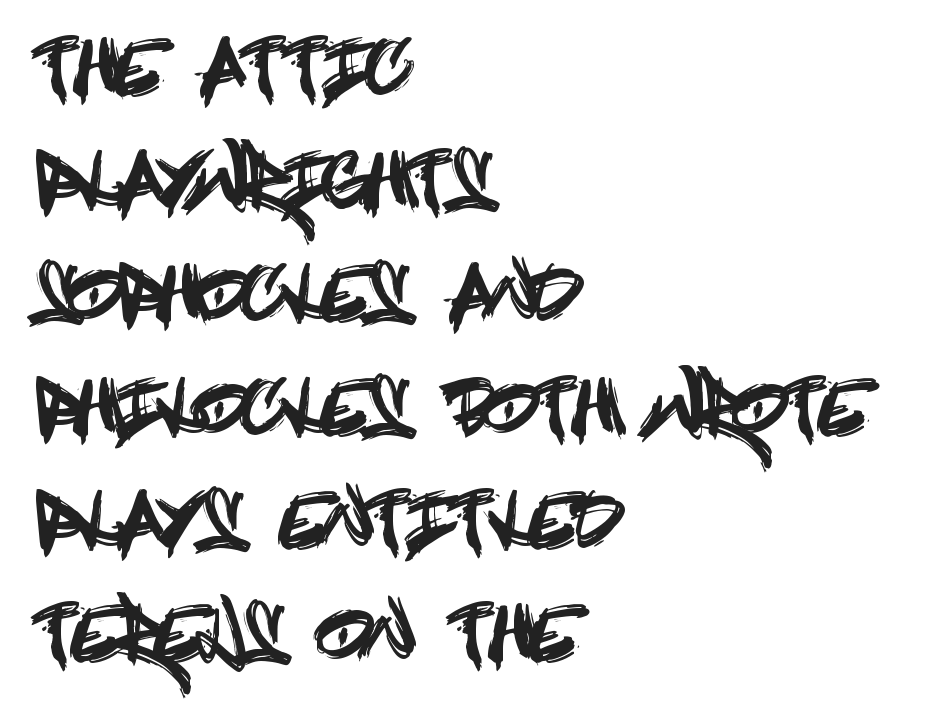
{"serif": "no", "width": "condensed", "x_height": "large", "underline": "no", "align": "left", "line_spacing": "normal", "line_spacing_ratio": 1.53, "letter_spacing": "normal", "letter_spacing_em": 0.0, "glyph_px": 74}
